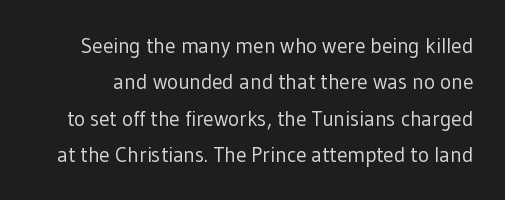
The image shows 21 px text type, upright; set line spacing 1.73x, normal letter spacing, not underlined.
